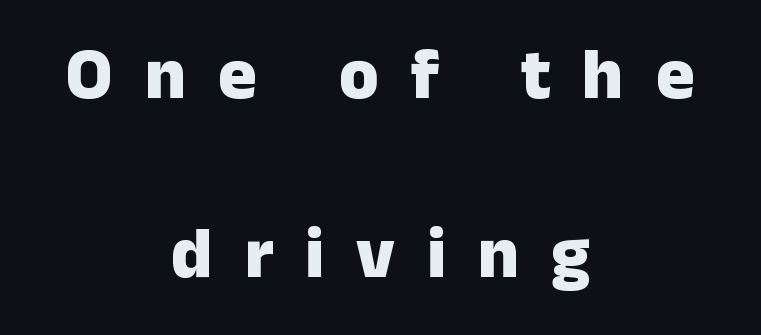
{"serif": "no", "italic": "no", "bold": "yes", "weight": "heavy", "width": "normal", "stroke_contrast": "low", "x_height": "medium", "monospaced": "no", "underline": "no", "align": "center", "line_spacing": "loose", "line_spacing_ratio": 2.48, "letter_spacing": "wide", "letter_spacing_em": 0.44, "glyph_px": 72}
